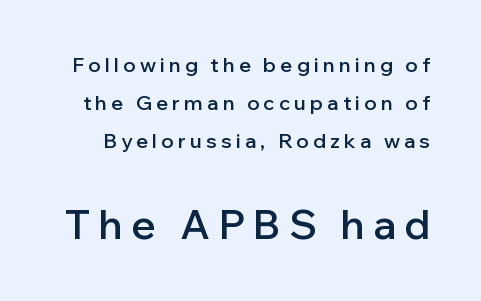
Students, note that the glyphs here are deliberately spaced far apart. Summary of vertical rhythm: relaxed, with wide interline spacing. Varying glyph widths throughout — classic text-font behaviour. Underline: absent. Set as a demibold, roughly 600 on the weight scale.
